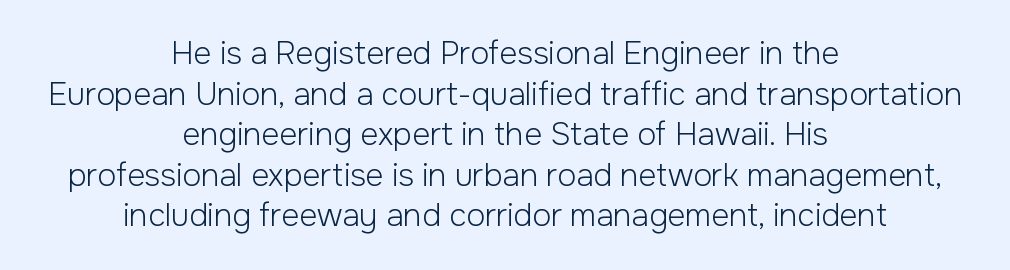
{"serif": "no", "italic": "no", "bold": "no", "weight": "light", "width": "normal", "stroke_contrast": "low", "x_height": "medium", "monospaced": "no", "underline": "no", "align": "center", "line_spacing": "normal", "line_spacing_ratio": 1.31, "letter_spacing": "normal", "letter_spacing_em": 0.0, "glyph_px": 31}
